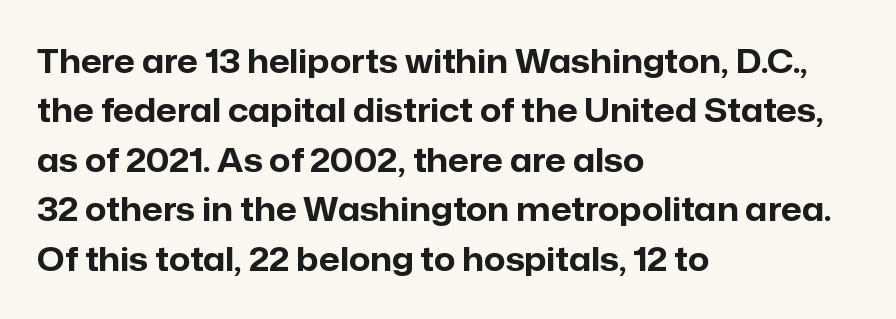
{"serif": "no", "italic": "no", "bold": "yes", "weight": "bold", "width": "normal", "stroke_contrast": "low", "x_height": "medium", "monospaced": "no", "underline": "no", "align": "left", "line_spacing": "normal", "line_spacing_ratio": 1.5, "letter_spacing": "normal", "letter_spacing_em": 0.0, "glyph_px": 33}
